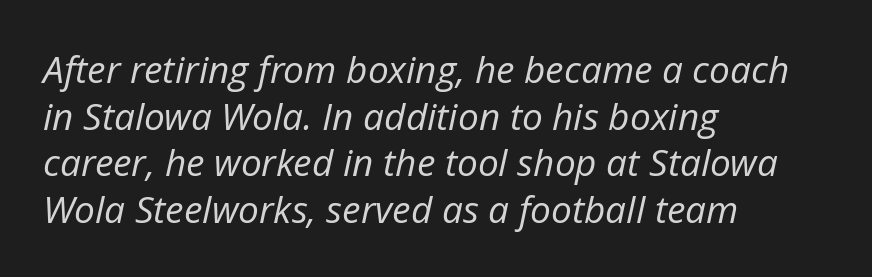
Varying glyph widths throughout — classic text-font behaviour. This sample uses plain, unmodified letter spacing. Check the space under the baseline: it is left empty. Think standard paragraph weight, or any step lighter than that. The whole block is typeset with a tilt. Students, observe: this is what conventionally led text looks like.
